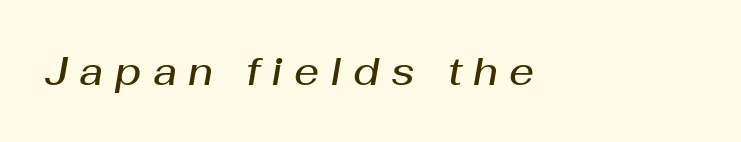
Rule under the text: the space is simply empty. This is oblique type, the kind used for emphasis or titles. Is this a fixed-width face? No — the glyphs have proportional, varying widths. The gaps between neighbouring characters are conspicuously large. These words are printed semibold, heavier than regular yet not bold.
